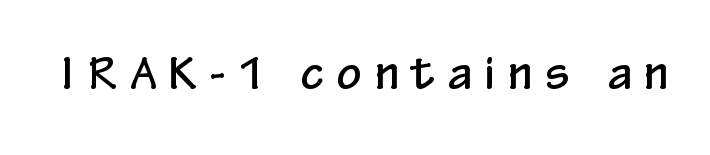
{"serif": "no", "italic": "no", "width": "condensed", "stroke_contrast": "low", "x_height": "medium", "monospaced": "no", "underline": "no", "letter_spacing": "wide", "letter_spacing_em": 0.32, "glyph_px": 43}
